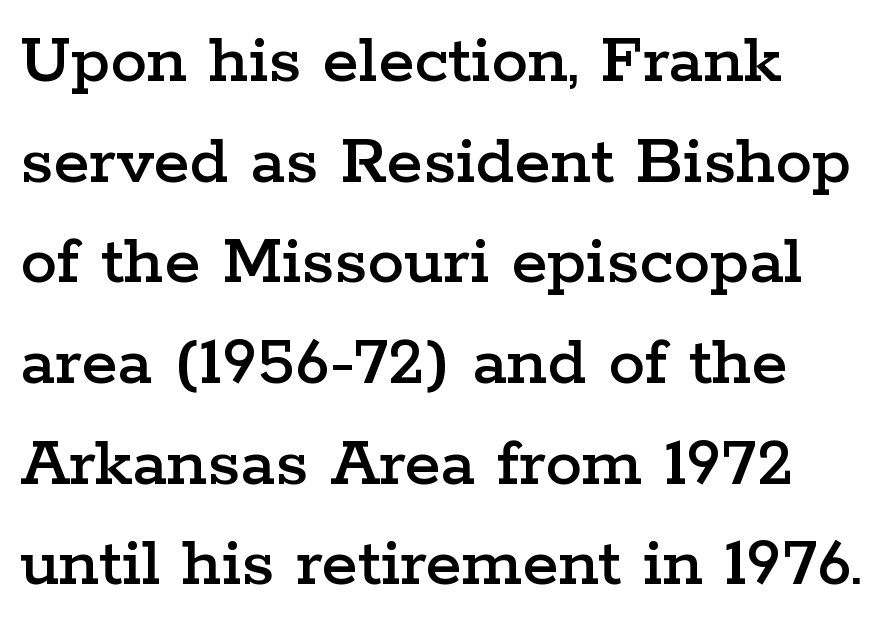
Q: Is the text italic (slanted)? A: No, it is upright.
Q: Is the typeface a serif or a sans-serif typeface? A: Serif.
Q: Is the text underlined? A: No.
Q: How is the paragraph aligned? A: Left-aligned.
Q: Is the spacing between letters normal or unusually wide? A: Normal.
Q: Is the spacing between lines tight, normal or loose? A: Normal.
Q: Width (condensed, normal, or wide)? A: Wide.
Q: Stroke contrast? A: Low.
Q: x-height? A: Medium.
Q: Monospaced? A: No.
